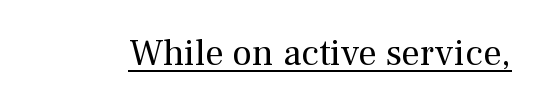
A typesetter would call this zero additional tracking. The typography opts for an upright posture over an oblique one. A serif font was chosen for this passage. Descenders here cross a horizontal rule under the line. Looks like regular typesetting: each glyph gets only the width it needs. Nothing heavy about these letters — not bold at all.
